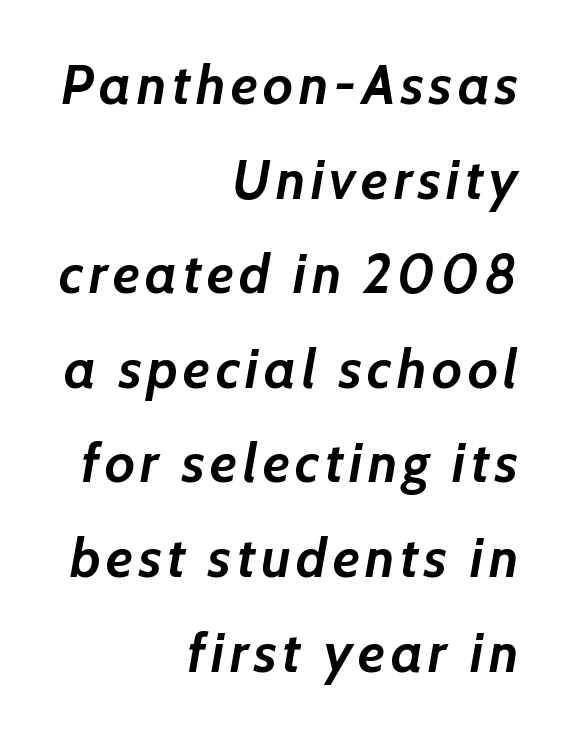
Q: Is the text bold? A: Yes.
Q: Is the text italic (slanted)? A: Yes, it leans right by about 7 degrees.
Q: Is the text underlined? A: No.
Q: How is the paragraph aligned? A: Right-aligned.
Q: Width (condensed, normal, or wide)? A: Normal.
Q: Stroke contrast? A: Low.
Q: x-height? A: Medium.
Q: Monospaced? A: No.
